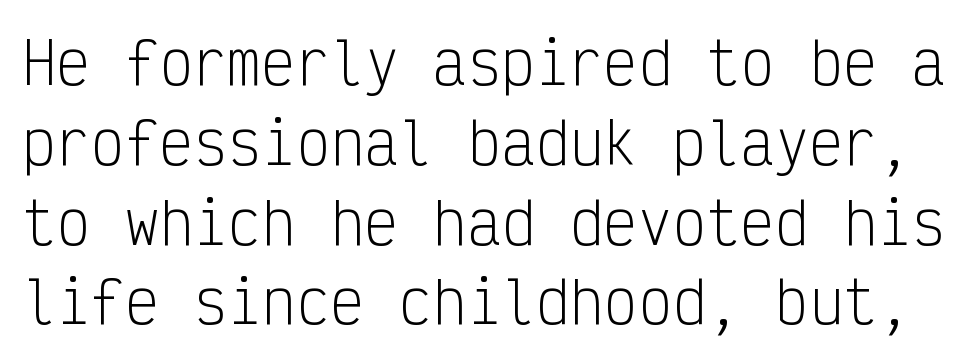
The image shows 57 px light, condensed sans-serif type, upright, monospaced; set normal line spacing (1.4x), normal letter spacing, not underlined; low stroke contrast and a medium x-height.
